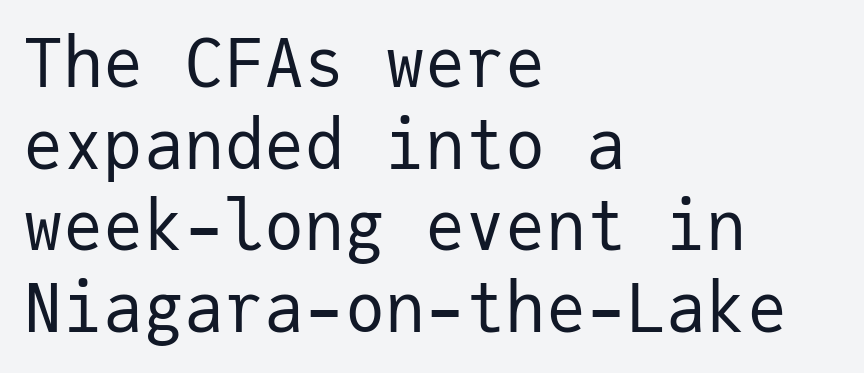
Q: Is the text bold? A: No.
Q: Is the text italic (slanted)? A: No, it is upright.
Q: Is the typeface a serif or a sans-serif typeface? A: Sans-serif.
Q: Is the text underlined? A: No.
Q: How is the paragraph aligned? A: Left-aligned.
Q: Is the spacing between letters normal or unusually wide? A: Normal.
Q: Width (condensed, normal, or wide)? A: Normal.
Q: Stroke contrast? A: Low.
Q: x-height? A: Medium.
Q: Monospaced? A: Yes.
